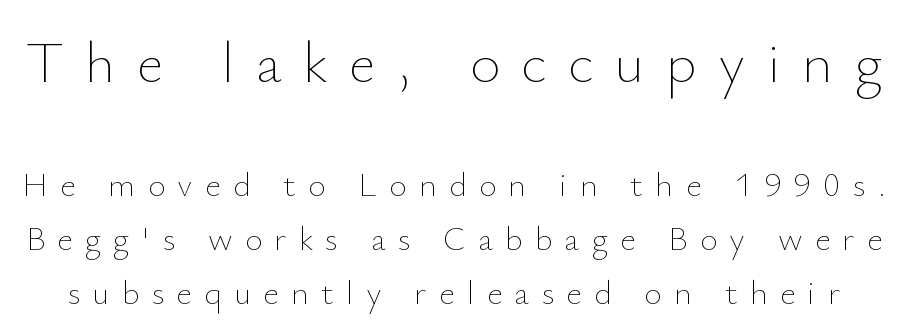
The image shows 59 px thin type, upright; set normal line spacing (1.59x), unusually wide letter spacing (+0.36 em), not underlined; the first (top) block is 1.74x larger; low stroke contrast and a small x-height.
